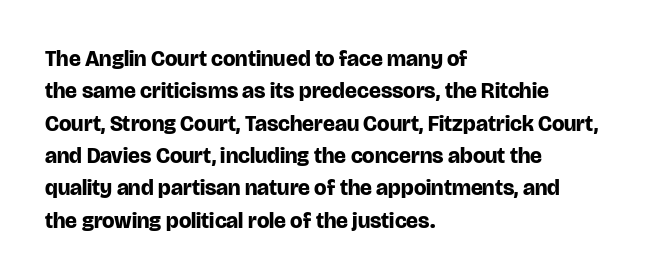
{"italic": "no", "bold": "yes", "underline": "no", "align": "left", "line_spacing": "normal", "line_spacing_ratio": 1.47, "letter_spacing": "normal", "letter_spacing_em": 0.0, "glyph_px": 22}
